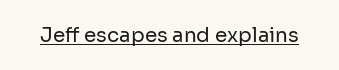
{"italic": "no", "bold": "no", "underline": "yes", "letter_spacing": "normal", "letter_spacing_em": 0.0, "glyph_px": 20}
